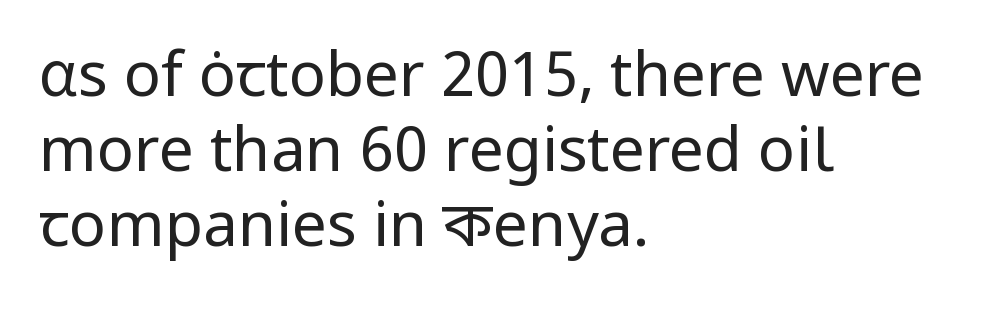
{"serif": "no", "italic": "no", "bold": "no", "weight": "regular", "width": "normal", "stroke_contrast": "low", "x_height": "medium", "monospaced": "no", "underline": "no", "align": "left", "line_spacing_ratio": 1.21, "letter_spacing": "normal", "letter_spacing_em": 0.0, "glyph_px": 62}
